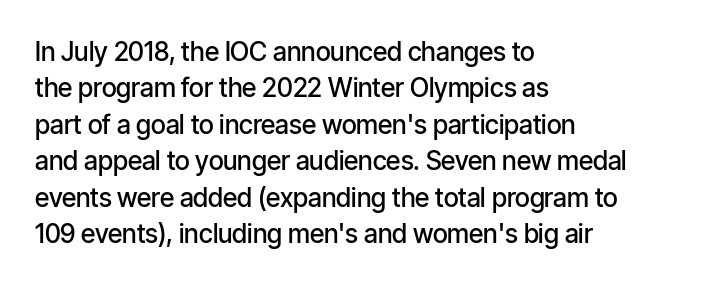
{"italic": "no", "bold": "semi", "underline": "no", "align": "left", "line_spacing": "normal", "line_spacing_ratio": 1.4, "letter_spacing": "normal", "letter_spacing_em": 0.0, "glyph_px": 26}
